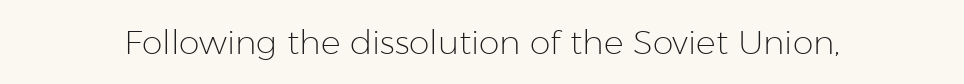
The glyphs in this specimen are sans serif. The cut favours lightness, reaching ordinary text weight at its darkest. Is this a fixed-width face? No — the glyphs have proportional, varying widths. Every stem runs plumb, perpendicular to the baseline. Rule under the text: the space is simply empty.
